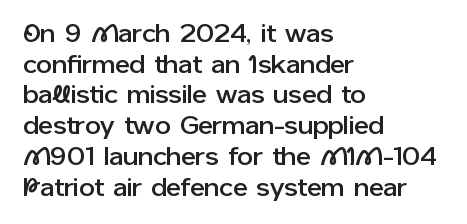
Which margin do the lines hug? The left one — the right edge is uneven. Bare-footed words on every line. Here the glyphs are tracked normally, forming tight word shapes. Does the lettering tilt? It doesn't — this is upright.
